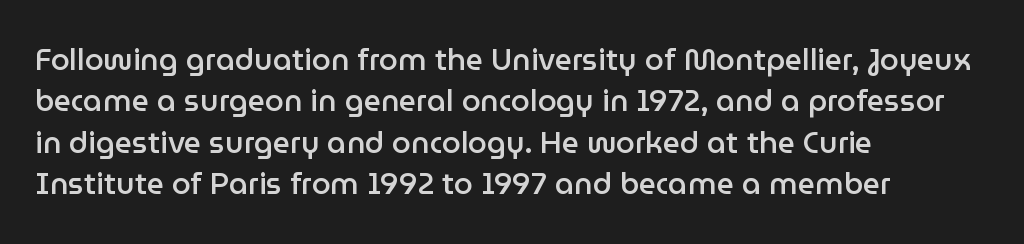
Q: Is the text bold? A: Semi-bold.
Q: Is the text italic (slanted)? A: No, it is upright.
Q: Is the typeface a serif or a sans-serif typeface? A: Sans-serif.
Q: Is the text underlined? A: No.
Q: How is the paragraph aligned? A: Left-aligned.
Q: Is the spacing between letters normal or unusually wide? A: Normal.
Q: Is the spacing between lines tight, normal or loose? A: Normal.
Q: Width (condensed, normal, or wide)? A: Normal.
Q: Stroke contrast? A: Low.
Q: x-height? A: Medium.
Q: Monospaced? A: No.
